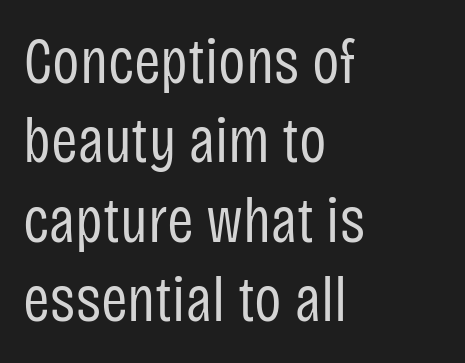
Compared with a centered layout, this one pins lines to the left instead. Italic? Not at all — the glyphs are vertical. The font sits on the lighter half of the weight spectrum, regular included. Words appear dense and cohesive because spacing is normal.
